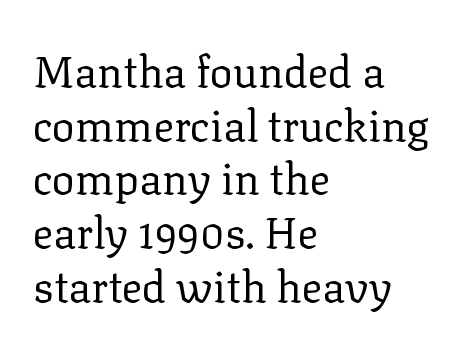
The horizontal fit of the characters is conventional and even. This rendering employs a face with finishing strokes, i.e., a serif. The axis of the letterforms is exactly vertical. The space between consecutive lines is moderate. In CSS terms this would be text-align: left. Caption: face not bold, strokes unweighted.
